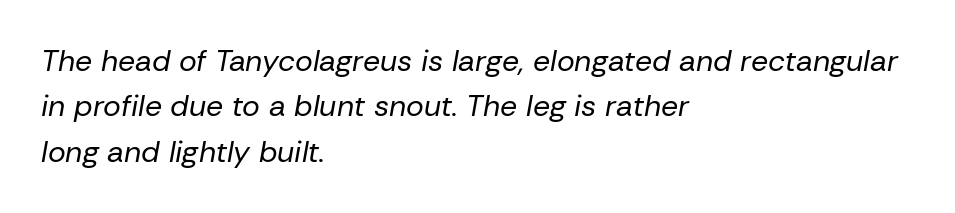
Emphasis-style slanted type is in use. Horizontal bands of white between lines are of average thickness. Observe the ordinary spacing: letters are neighbours, not strangers. The passage shown is not bold in any degree. Compared with a centered layout, this one pins lines to the left instead. Underlining? Definitely not there.
